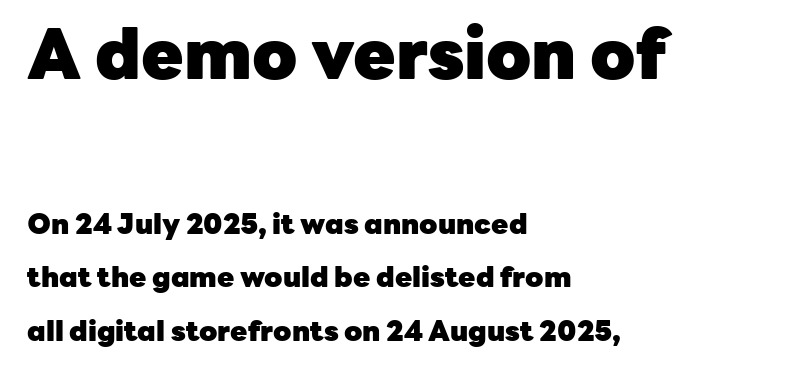
Q: Is the text bold? A: Yes.
Q: Is the text italic (slanted)? A: No, it is upright.
Q: Is the typeface a serif or a sans-serif typeface? A: Sans-serif.
Q: Is the text underlined? A: No.
Q: How is the paragraph aligned? A: Left-aligned.
Q: Is the spacing between letters normal or unusually wide? A: Normal.
Q: Is the spacing between lines tight, normal or loose? A: Loose.
Q: Which block of text is set in a larger size, the first (top) or the second (bottom)? A: The first (top) one.
Q: Width (condensed, normal, or wide)? A: Normal.
Q: Stroke contrast? A: Low.
Q: x-height? A: Medium.
Q: Monospaced? A: No.
